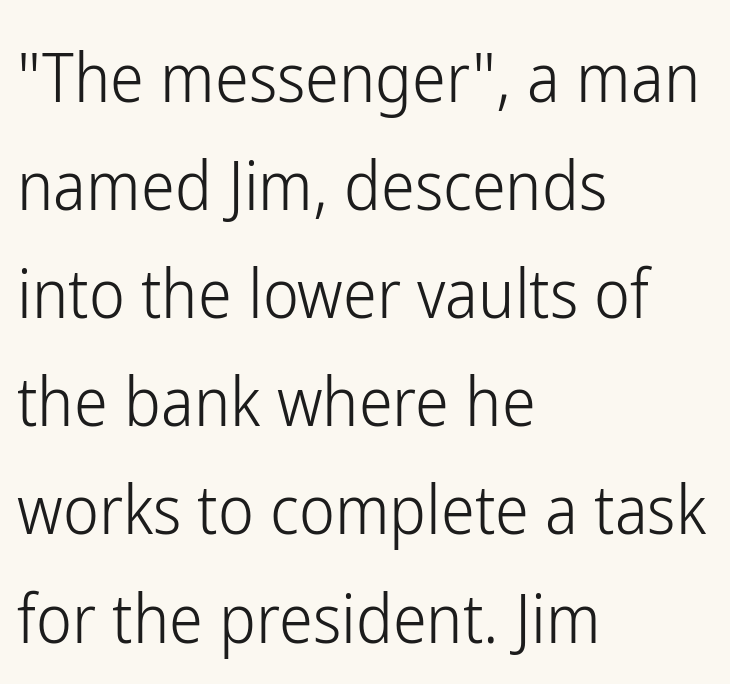
The type family on display is of the sans-serif kind. Inter-character spacing is left at the font's built-in metrics. Teacher's note: observe the even left margin — that is flush-left alignment. Is there any slant? The stems are plumb.
